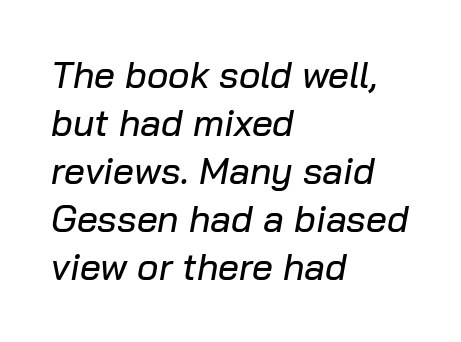
{"italic": "yes", "lean": "right", "slant_degrees": 10, "width": "normal", "stroke_contrast": "low", "x_height": "medium", "monospaced": "no", "underline": "no", "align": "left", "line_spacing": "normal", "line_spacing_ratio": 1.3, "letter_spacing": "normal", "letter_spacing_em": 0.0, "glyph_px": 37}
